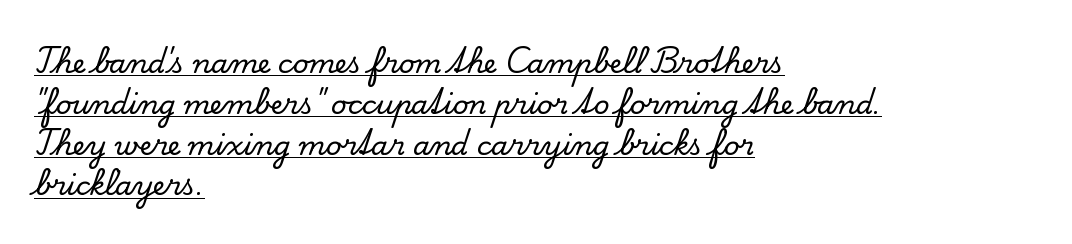
{"underline": "yes", "align": "left", "line_spacing": "normal", "line_spacing_ratio": 1.51, "letter_spacing": "normal", "letter_spacing_em": 0.0, "glyph_px": 27}
